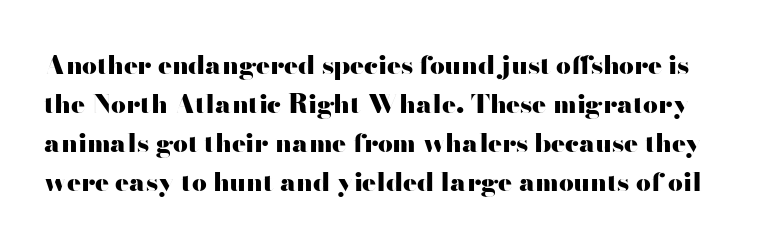
{"italic": "no", "bold": "yes", "underline": "no", "line_spacing": "normal", "line_spacing_ratio": 1.5, "letter_spacing": "normal", "letter_spacing_em": 0.0, "glyph_px": 26}
